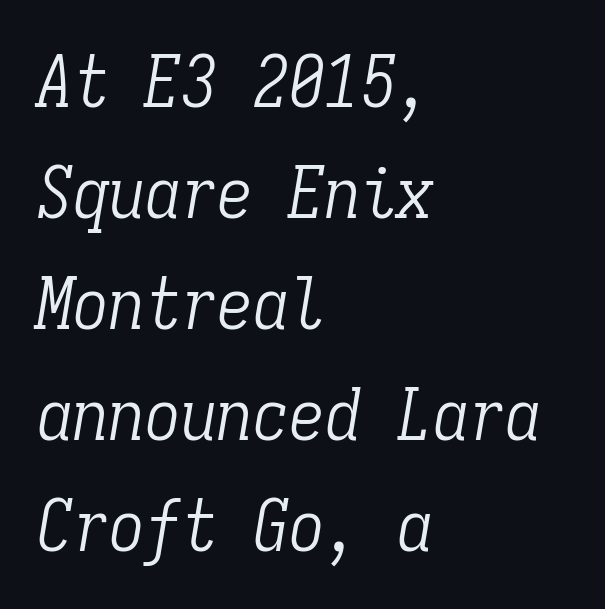
Q: Is the text bold? A: No.
Q: Is the text italic (slanted)? A: Yes, it leans right by about 9 degrees.
Q: Is the typeface a serif or a sans-serif typeface? A: Serif.
Q: Is the text underlined? A: No.
Q: How is the paragraph aligned? A: Left-aligned.
Q: Is the spacing between letters normal or unusually wide? A: Normal.
Q: Is the spacing between lines tight, normal or loose? A: Normal.
Q: Width (condensed, normal, or wide)? A: Condensed.
Q: Stroke contrast? A: Low.
Q: x-height? A: Medium.
Q: Monospaced? A: Yes.
